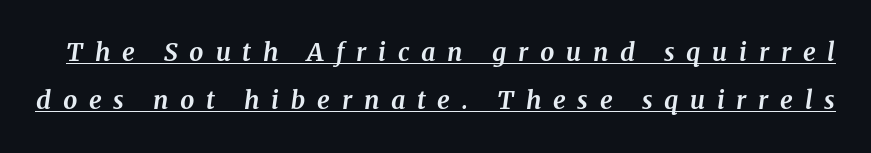
{"italic": "yes", "lean": "right", "slant_degrees": 8, "bold": "yes", "underline": "yes", "line_spacing": "loose", "line_spacing_ratio": 1.94, "letter_spacing": "wide", "letter_spacing_em": 0.47, "glyph_px": 25}
